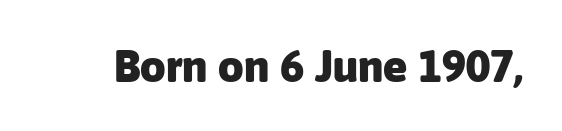
When letters stand straight like this, we call the style roman or upright. Varying glyph widths throughout — classic text-font behaviour. These lines keep a tight, regular rhythm from letter to letter. The rendering shows plain stroke endings on the letterforms — a sans-serif design. Bold? Absolutely — the strokes are thick and heavy.
